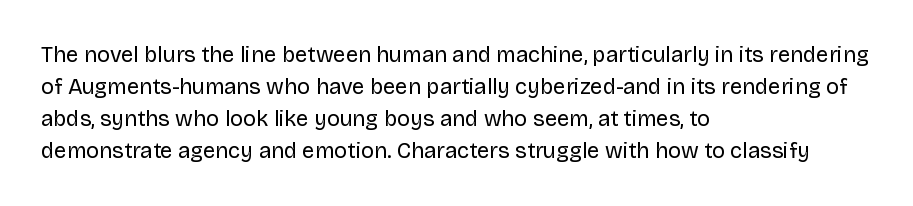
The image shows 22 px text type, upright; set left-aligned, normal line spacing (1.46x), normal letter spacing, not underlined.
